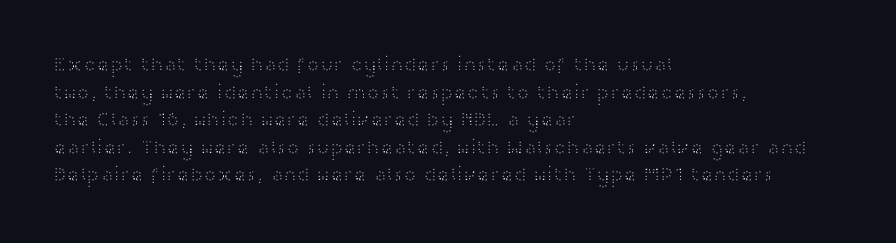
{"italic": "no", "bold": "no", "underline": "no", "align": "left", "line_spacing": "normal", "line_spacing_ratio": 1.38, "letter_spacing": "normal", "letter_spacing_em": 0.0, "glyph_px": 20}
